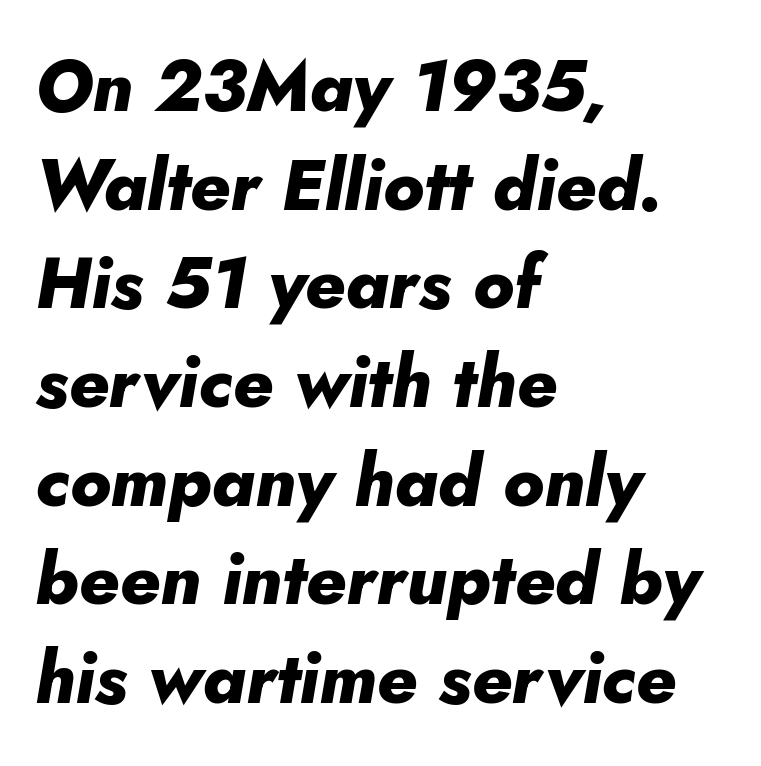
Q: Is the text bold? A: Yes.
Q: Is the text italic (slanted)? A: Yes, it leans right by about 5 degrees.
Q: Is the text underlined? A: No.
Q: How is the paragraph aligned? A: Left-aligned.
Q: Is the spacing between letters normal or unusually wide? A: Normal.
Q: Is the spacing between lines tight, normal or loose? A: Normal.
Q: Width (condensed, normal, or wide)? A: Normal.
Q: Stroke contrast? A: Low.
Q: x-height? A: Small.
Q: Monospaced? A: No.
